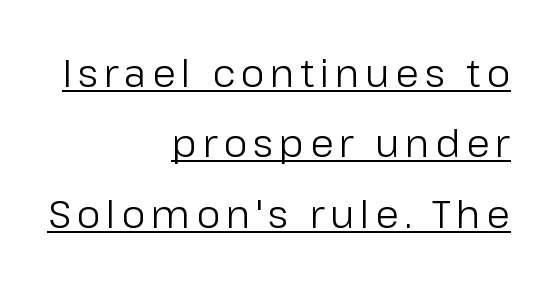
The image shows 38 px regular-weight sans-serif type, upright; set right-aligned, line spacing 1.85x, underlined; low stroke contrast and a medium x-height.
